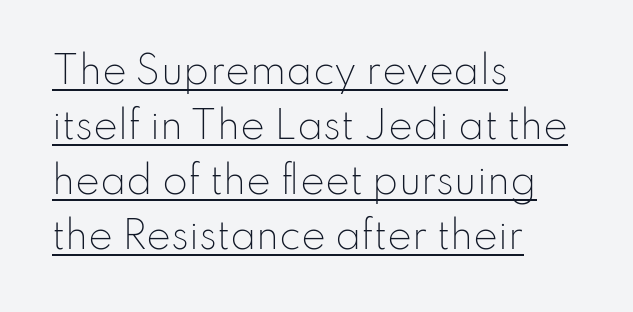
Q: Is the text bold? A: No.
Q: Is the text italic (slanted)? A: No, it is upright.
Q: Is the typeface a serif or a sans-serif typeface? A: Sans-serif.
Q: Is the text underlined? A: Yes.
Q: How is the paragraph aligned? A: Left-aligned.
Q: Is the spacing between letters normal or unusually wide? A: Normal.
Q: Is the spacing between lines tight, normal or loose? A: Normal.
Q: Width (condensed, normal, or wide)? A: Normal.
Q: Stroke contrast? A: Low.
Q: x-height? A: Small.
Q: Monospaced? A: No.
